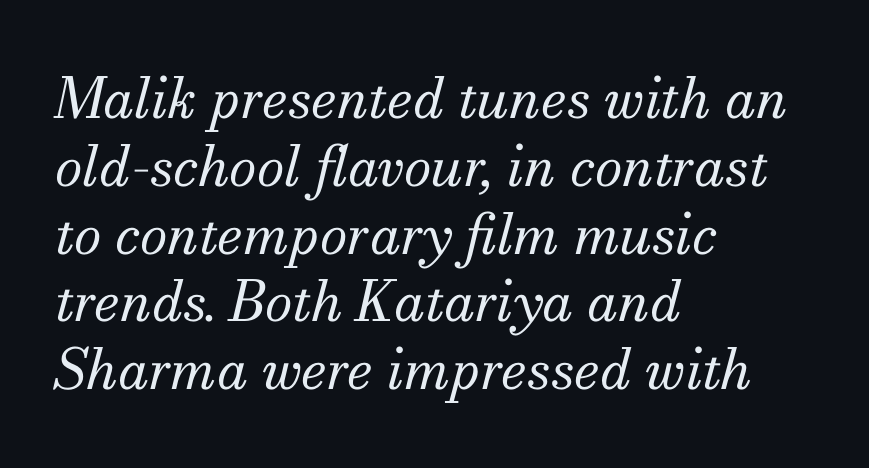
It's the slanting kind of type. Varying glyph widths throughout — classic text-font behaviour. The typeface has the unassuming heft of standard copy or less. Honestly, there is no underline to notice here at all.
